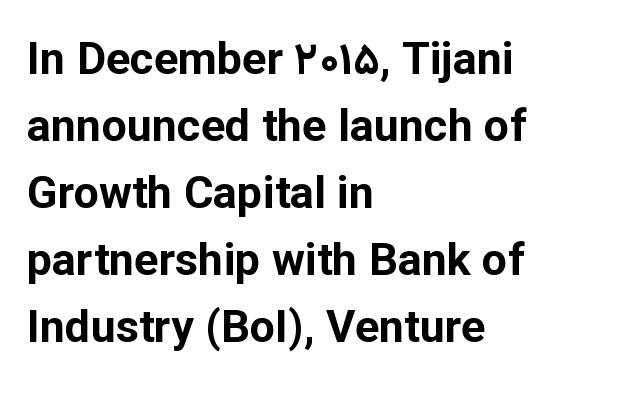
The image shows 45 px bold sans-serif type, upright; set left-aligned, normal line spacing (1.49x), normal letter spacing, not underlined; low stroke contrast and a medium x-height.
